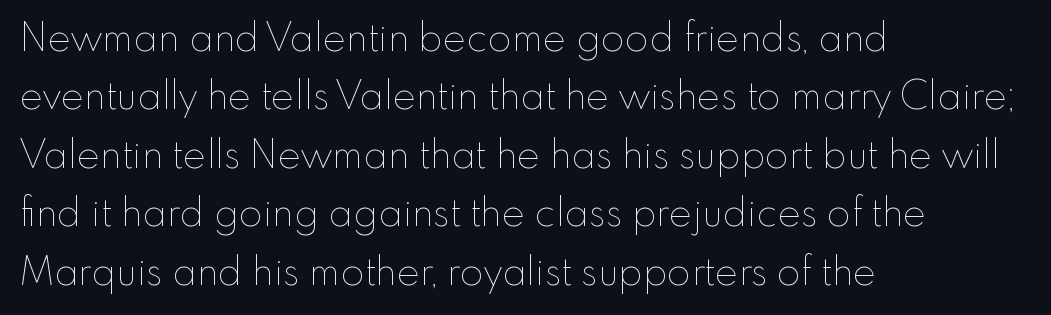
The image shows 39 px thin type, upright; set left-aligned, normal line spacing (1.5x), normal letter spacing, not underlined; low stroke contrast and a small x-height.
